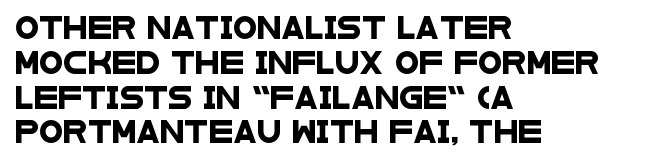
Q: Is the text underlined? A: No.
Q: How is the paragraph aligned? A: Left-aligned.
Q: Is the spacing between letters normal or unusually wide? A: Normal.
Q: Is the spacing between lines tight, normal or loose? A: Normal.
